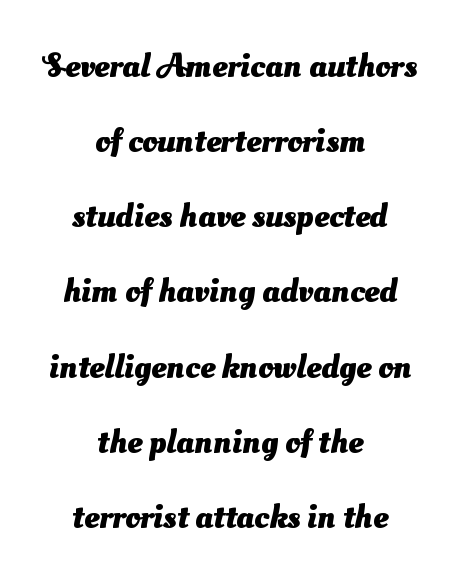
{"serif": "no", "bold": "yes", "weight": "heavy", "width": "normal", "stroke_contrast": "medium", "x_height": "small", "monospaced": "no", "underline": "no", "align": "center", "line_spacing": "loose", "line_spacing_ratio": 2.21, "letter_spacing": "normal", "letter_spacing_em": 0.0, "glyph_px": 34}
